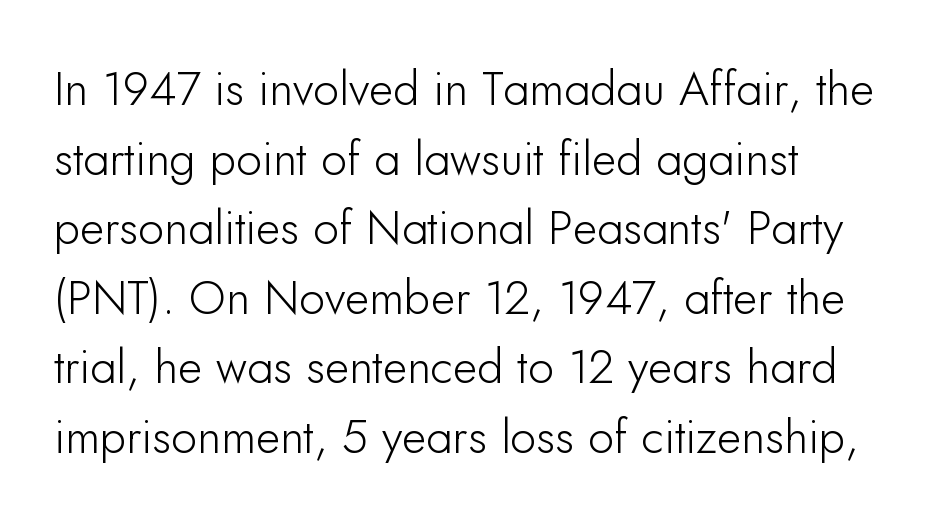
Q: Is the text italic (slanted)? A: No, it is upright.
Q: Is the typeface a serif or a sans-serif typeface? A: Sans-serif.
Q: Is the text underlined? A: No.
Q: How is the paragraph aligned? A: Left-aligned.
Q: Is the spacing between letters normal or unusually wide? A: Normal.
Q: Is the spacing between lines tight, normal or loose? A: Normal.
Q: Width (condensed, normal, or wide)? A: Normal.
Q: Stroke contrast? A: Low.
Q: x-height? A: Small.
Q: Monospaced? A: No.
